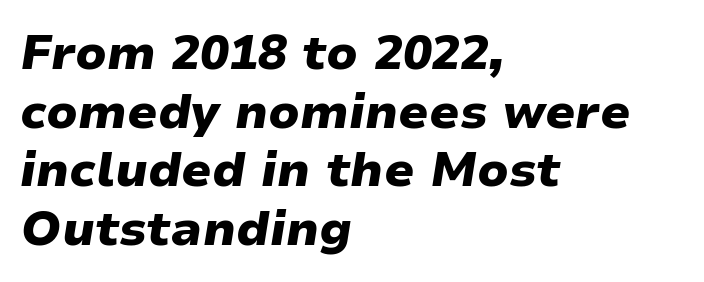
{"italic": "yes", "lean": "right", "slant_degrees": 9, "bold": "yes", "weight": "heavy", "width": "wide", "stroke_contrast": "low", "x_height": "medium", "monospaced": "no", "underline": "no", "align": "left", "line_spacing_ratio": 1.22, "letter_spacing": "normal", "letter_spacing_em": 0.0, "glyph_px": 48}
